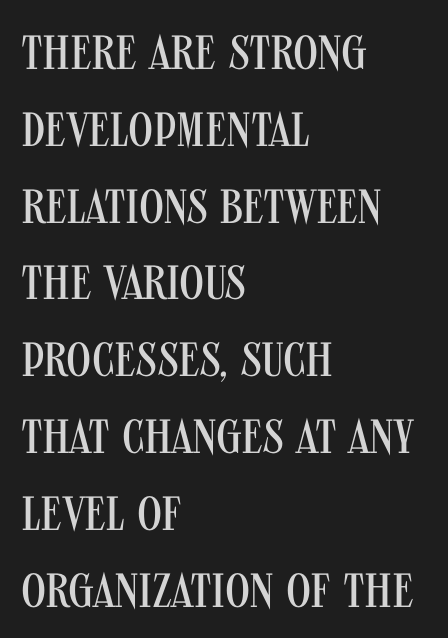
Check where the strokes stop: nothing finishes them off — pure sans. Note the varied advance widths — an 'i' is clearly narrower than an 'm'. The lettering stays uniformly vertical, giving the passage a roman look. These lines stack with their left ends in a neat column. The cut favours lightness, reaching ordinary text weight at its darkest. Rows of type keep a routine distance in the vertical direction.
